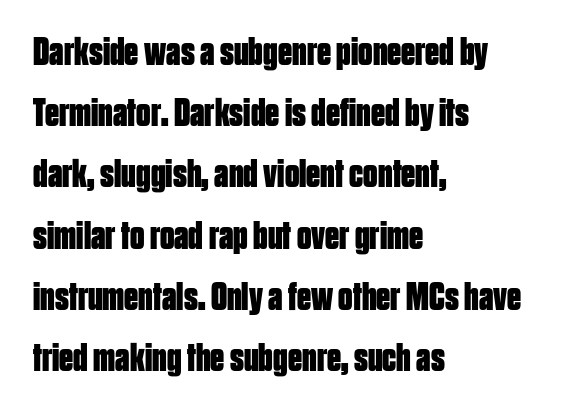
Q: Is the text bold? A: Yes.
Q: Is the text italic (slanted)? A: No, it is upright.
Q: Is the typeface a serif or a sans-serif typeface? A: Sans-serif.
Q: Is the text underlined? A: No.
Q: How is the paragraph aligned? A: Left-aligned.
Q: Is the spacing between letters normal or unusually wide? A: Normal.
Q: Is the spacing between lines tight, normal or loose? A: Normal.
Q: Width (condensed, normal, or wide)? A: Condensed.
Q: Stroke contrast? A: Low.
Q: x-height? A: Large.
Q: Monospaced? A: No.
